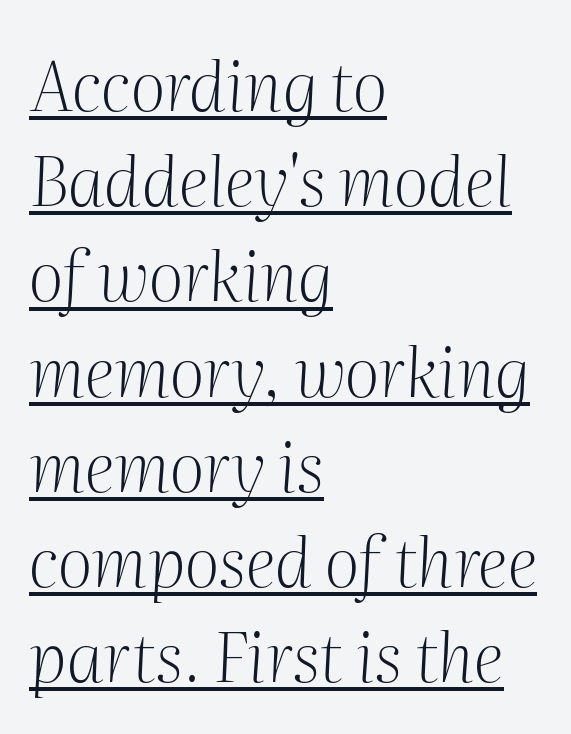
This sample keeps an unexceptional amount of space between lines. Notice how a bar underscores the lettering throughout. Letterform terminals end in serifs throughout the passage. The weight tops out at a normal text grade. The lettering tilts uniformly, giving the passage an italic look. The passage shown is typed in a proportional face where columns would drift.
